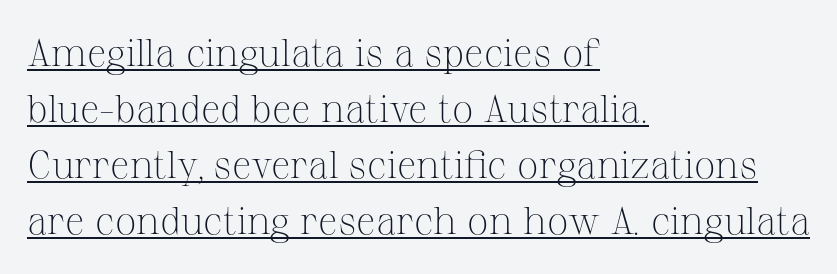
The rendering shows small feet on the letterforms — a serif design. Character widths vary here, with narrow letters taking less room than wide ones. Does a line run under the words? Yes, clearly. Words appear dense and cohesive because spacing is normal. Tall strokes in this sample are plumb rather than angled.
